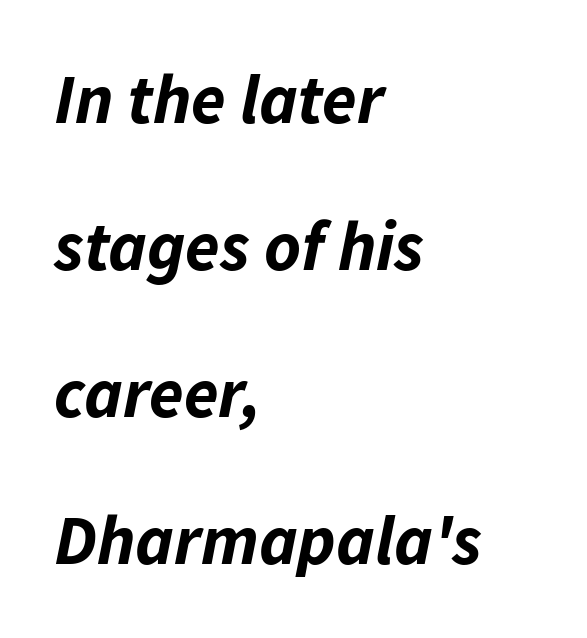
Q: Is the text bold? A: Yes.
Q: Is the text italic (slanted)? A: Yes, it leans right by about 11 degrees.
Q: Is the text underlined? A: No.
Q: How is the paragraph aligned? A: Left-aligned.
Q: Is the spacing between letters normal or unusually wide? A: Normal.
Q: Is the spacing between lines tight, normal or loose? A: Loose.
Q: Width (condensed, normal, or wide)? A: Normal.
Q: Stroke contrast? A: Low.
Q: x-height? A: Medium.
Q: Monospaced? A: No.
